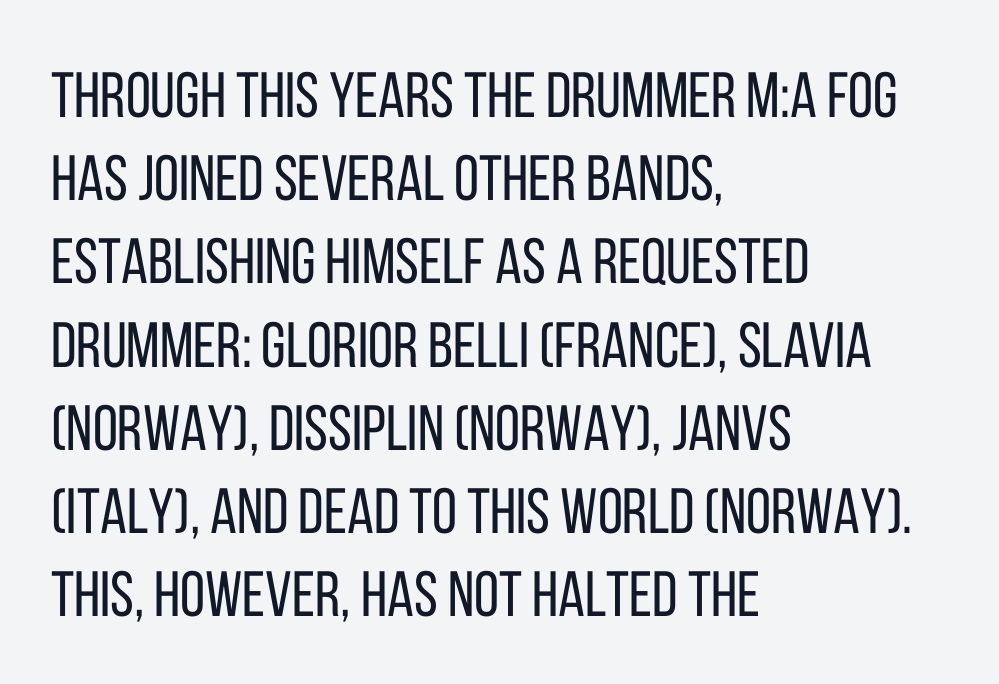
{"serif": "no", "italic": "no", "bold": "no", "weight": "regular", "width": "condensed", "stroke_contrast": "low", "x_height": "large", "monospaced": "no", "underline": "no", "align": "left", "line_spacing": "normal", "line_spacing_ratio": 1.3, "letter_spacing": "normal", "letter_spacing_em": 0.0, "glyph_px": 64}
